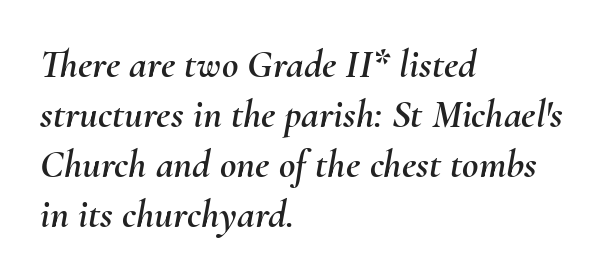
Does extra space separate the letters? No, they use regular spacing. Looks like regular typesetting: each glyph gets only the width it needs. The block of text has a typical density, with ordinary space between rows. Each line starts at the same left margin while the right side varies.
